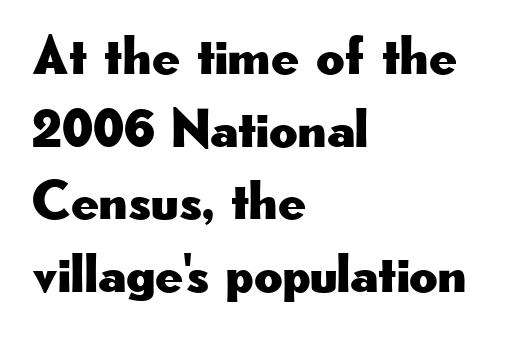
Just letters on the line, the space beneath them empty. Do the characters align in a grid? No, the font is proportional. The line-height multiplier appears to be the usual default. Font category for this specimen: sans-serif.
